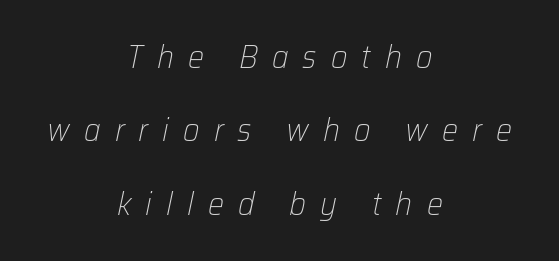
Q: Is the text bold? A: No.
Q: Is the text italic (slanted)? A: Yes, it leans right by about 12 degrees.
Q: Is the text underlined? A: No.
Q: How is the paragraph aligned? A: Centered.
Q: Is the spacing between letters normal or unusually wide? A: Unusually wide.
Q: Is the spacing between lines tight, normal or loose? A: Loose.
Q: Width (condensed, normal, or wide)? A: Normal.
Q: Stroke contrast? A: Low.
Q: x-height? A: Medium.
Q: Monospaced? A: No.
